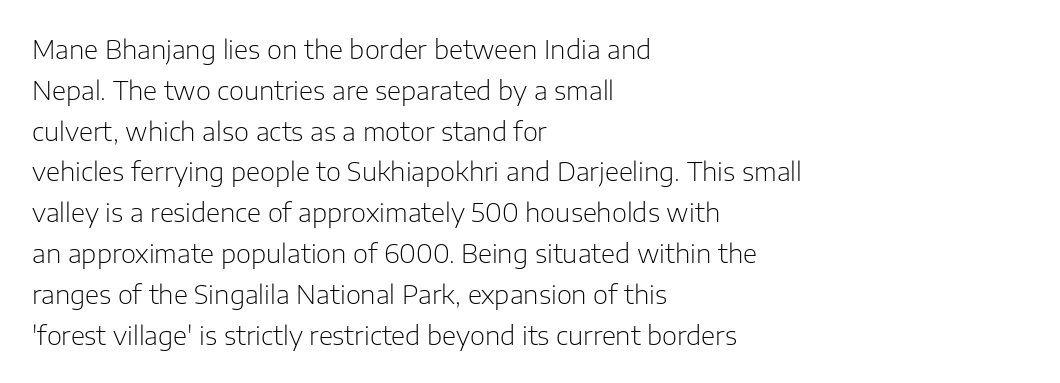
The image shows 26 px text type, upright; set left-aligned, normal line spacing (1.57x), normal letter spacing, not underlined.
